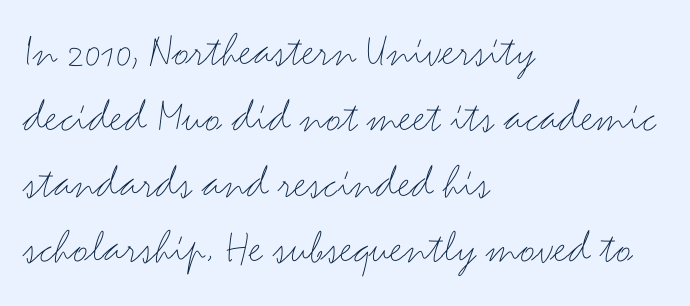
The image shows 48 px thin, wide sans-serif type; set left-aligned, normal line spacing (1.37x), normal letter spacing, not underlined; medium stroke contrast and a small x-height.
